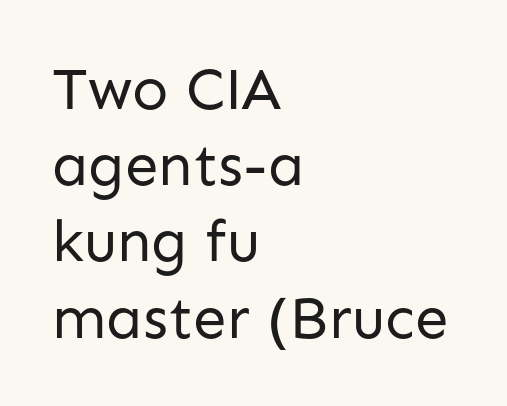
Q: Is the text bold? A: No.
Q: Is the text italic (slanted)? A: No, it is upright.
Q: Is the typeface a serif or a sans-serif typeface? A: Sans-serif.
Q: Is the text underlined? A: No.
Q: How is the paragraph aligned? A: Left-aligned.
Q: Is the spacing between letters normal or unusually wide? A: Normal.
Q: Is the spacing between lines tight, normal or loose? A: Normal.
Q: Width (condensed, normal, or wide)? A: Normal.
Q: Stroke contrast? A: Low.
Q: x-height? A: Medium.
Q: Monospaced? A: No.
